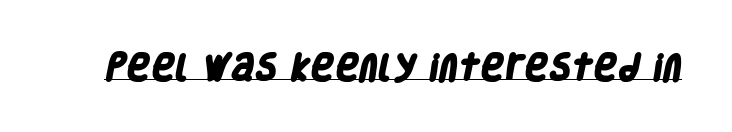
The image shows 29 px heavy, condensed sans-serif type; set normal letter spacing, underlined; low stroke contrast and a large x-height.
